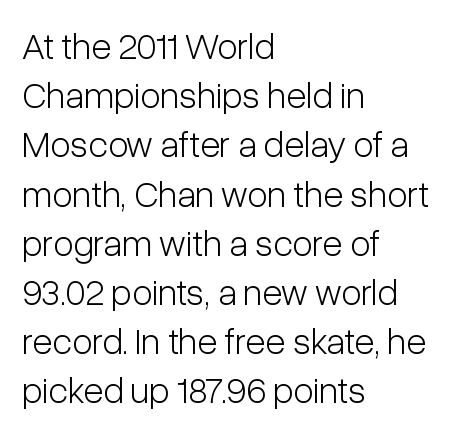
{"serif": "no", "italic": "no", "bold": "no", "weight": "light", "width": "condensed", "stroke_contrast": "low", "x_height": "medium", "monospaced": "no", "underline": "no", "align": "left", "line_spacing": "normal", "line_spacing_ratio": 1.33, "letter_spacing": "normal", "letter_spacing_em": 0.0, "glyph_px": 37}
